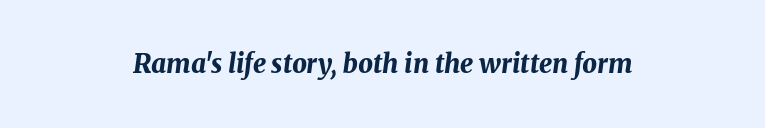
The image shows 26 px bold type, italic (leaning right); set centered, normal letter spacing, not underlined.
